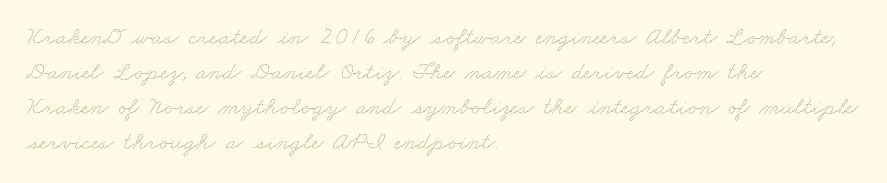
The image shows 25 px text type; set left-aligned, normal line spacing (1.4x), normal letter spacing, not underlined.
